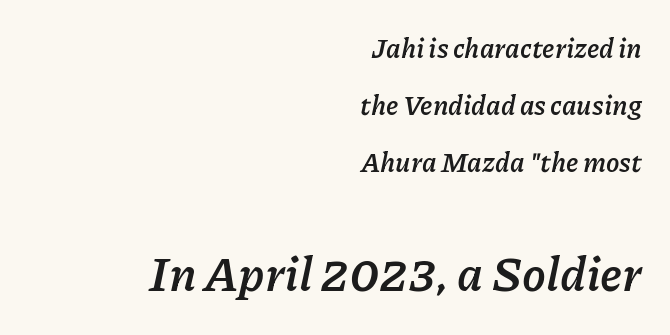
Q: Is the text bold? A: Yes.
Q: Is the text italic (slanted)? A: Yes, it leans right by about 11 degrees.
Q: Is the text underlined? A: No.
Q: How is the paragraph aligned? A: Right-aligned.
Q: Is the spacing between letters normal or unusually wide? A: Normal.
Q: Is the spacing between lines tight, normal or loose? A: Loose.
Q: Which block of text is set in a larger size, the first (top) or the second (bottom)? A: The second (bottom) one.
Q: Width (condensed, normal, or wide)? A: Normal.
Q: Stroke contrast? A: Low.
Q: x-height? A: Medium.
Q: Monospaced? A: No.
